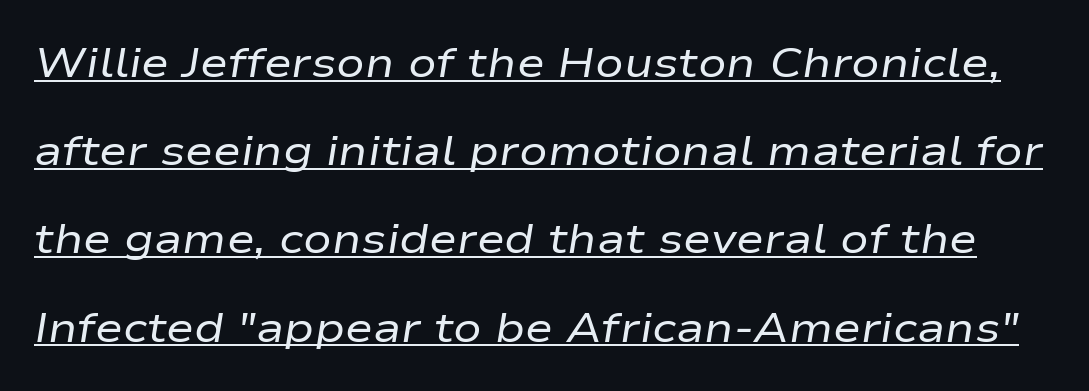
The image shows 42 px regular-weight, wide type, italic (leaning right); set loose line spacing (2.1x), normal letter spacing, underlined; low stroke contrast and a medium x-height.
